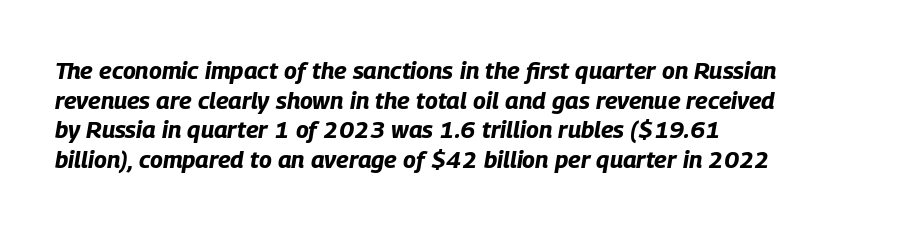
{"italic": "yes", "lean": "right", "slant_degrees": 9, "bold": "yes", "underline": "no", "align": "left", "line_spacing_ratio": 1.23, "letter_spacing": "normal", "letter_spacing_em": 0.0, "glyph_px": 24}
